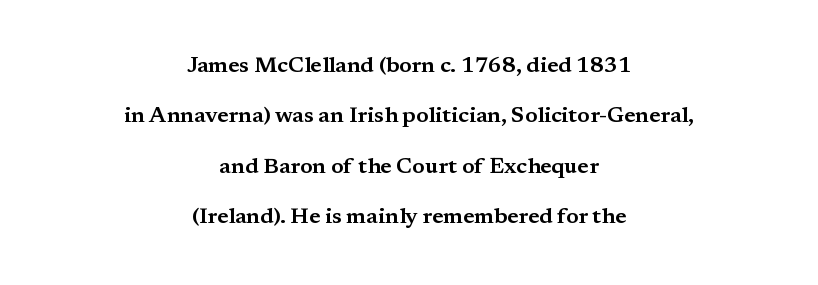
The image shows 22 px text type, upright; set centered, loose line spacing (2.29x), normal letter spacing, not underlined.
